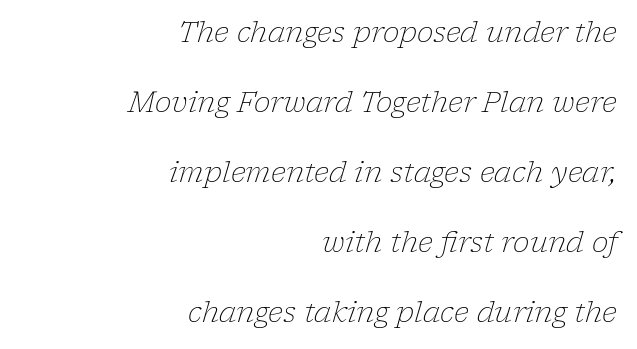
The image shows 28 px light serif type, italic (leaning right); set right-aligned, loose line spacing (2.5x), normal letter spacing, not underlined; low stroke contrast and a medium x-height.
